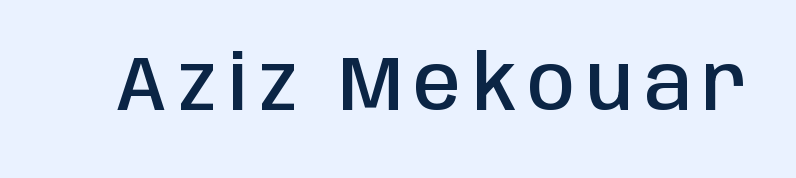
Type style note: lacks serifs. Character widths vary here, with narrow letters taking less room than wide ones. A clean baseline with only descenders dipping below it. Characters remain perfectly vertical along every line.
